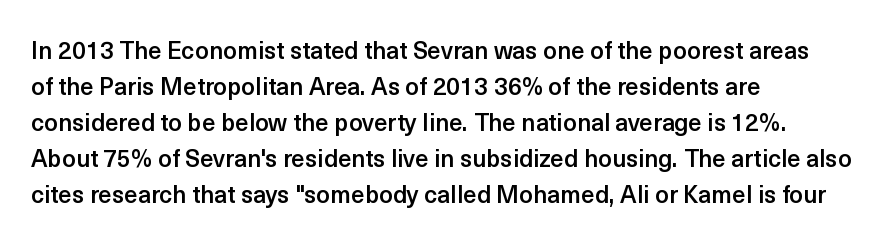
{"italic": "no", "bold": "semi", "underline": "no", "align": "left", "line_spacing": "normal", "line_spacing_ratio": 1.5, "letter_spacing": "normal", "letter_spacing_em": 0.0, "glyph_px": 24}
